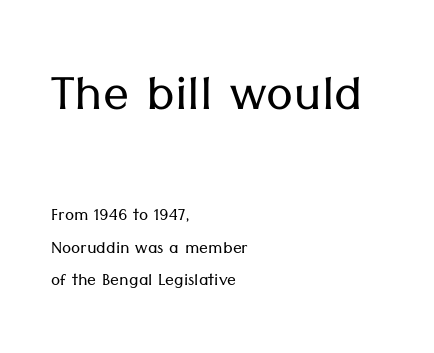
Q: Is the text bold? A: No.
Q: Is the text italic (slanted)? A: No, it is upright.
Q: Is the typeface a serif or a sans-serif typeface? A: Sans-serif.
Q: Is the text underlined? A: No.
Q: How is the paragraph aligned? A: Left-aligned.
Q: Is the spacing between letters normal or unusually wide? A: Normal.
Q: Is the spacing between lines tight, normal or loose? A: Normal.
Q: Which block of text is set in a larger size, the first (top) or the second (bottom)? A: The first (top) one.
Q: Width (condensed, normal, or wide)? A: Normal.
Q: Stroke contrast? A: Low.
Q: x-height? A: Medium.
Q: Monospaced? A: No.
